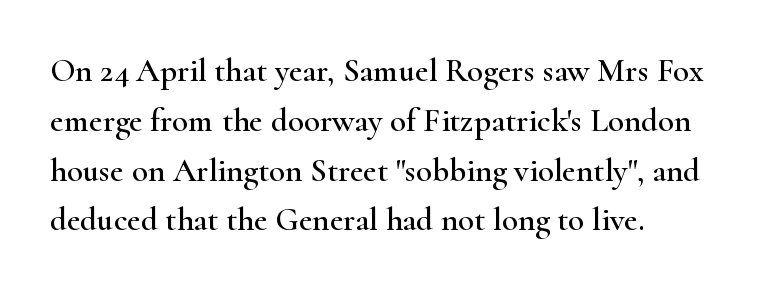
These lines stack with their left ends in a neat column. The gap between lines stays unmarked. Quick note: not italic, upright. Each letter keeps its own natural width here, so spacing adapts to shape. Compared with typical body copy, the letter spacing here is the same.
